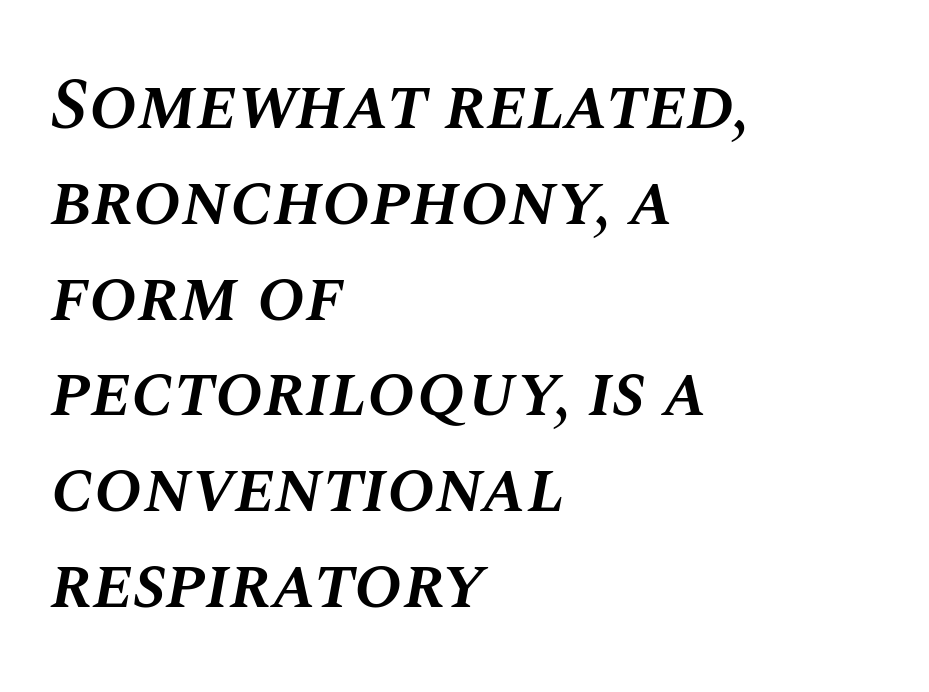
Q: Is the text bold? A: Semi-bold.
Q: Is the text italic (slanted)? A: Yes, it leans right by about 10 degrees.
Q: Is the text underlined? A: No.
Q: How is the paragraph aligned? A: Left-aligned.
Q: Is the spacing between letters normal or unusually wide? A: Normal.
Q: Is the spacing between lines tight, normal or loose? A: Normal.
Q: Width (condensed, normal, or wide)? A: Normal.
Q: Stroke contrast? A: Medium.
Q: x-height? A: Large.
Q: Monospaced? A: No.
